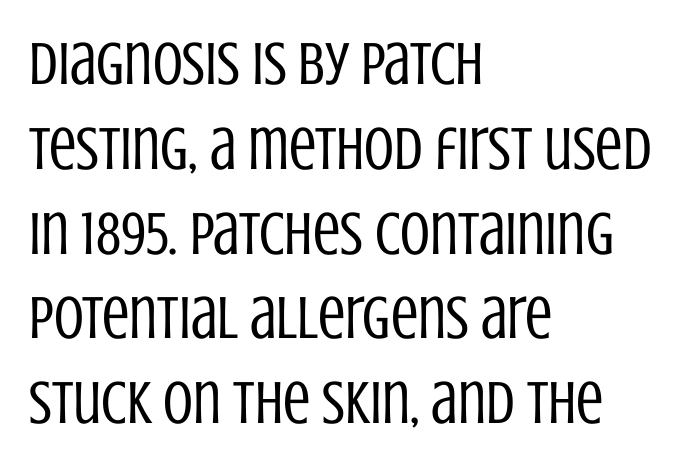
{"serif": "no", "italic": "no", "bold": "no", "weight": "regular", "width": "condensed", "stroke_contrast": "low", "x_height": "large", "monospaced": "no", "underline": "no", "align": "left", "line_spacing": "normal", "line_spacing_ratio": 1.39, "letter_spacing": "normal", "letter_spacing_em": 0.0, "glyph_px": 61}
